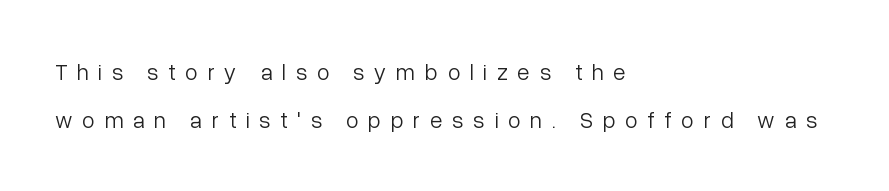
{"italic": "no", "bold": "no", "underline": "no", "align": "left", "line_spacing": "loose", "line_spacing_ratio": 2.09, "letter_spacing": "wide", "letter_spacing_em": 0.42, "glyph_px": 23}
